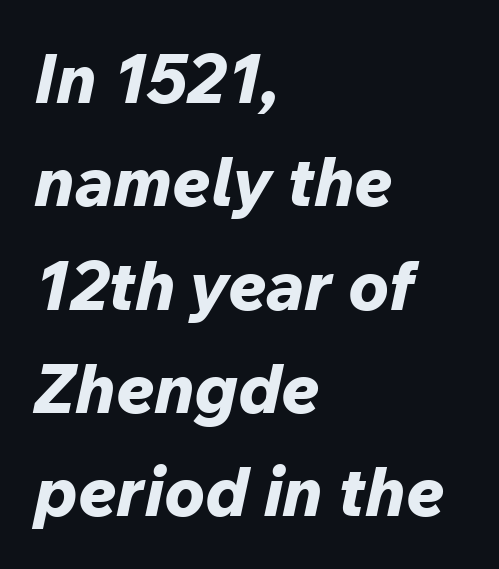
The rendering applies a slant to the glyphs. Compared with typical paragraphs, the rows here are spaced about the same. Clear beneath every line of the passage. The text block is weighted toward the left margin, trailing off unevenly rightward. Observe the ordinary spacing: letters are neighbours, not strangers. Character widths vary here, with narrow letters taking less room than wide ones.
